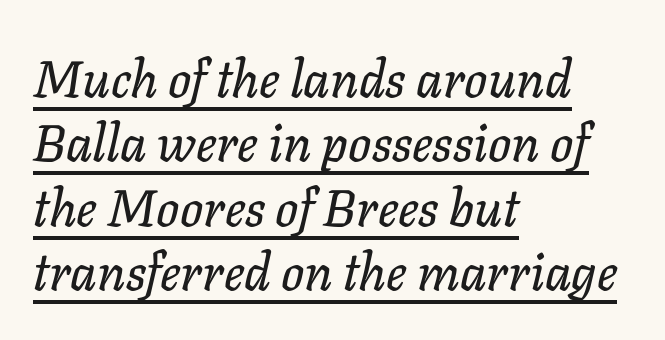
{"italic": "yes", "lean": "right", "slant_degrees": 11, "width": "normal", "stroke_contrast": "low", "x_height": "medium", "monospaced": "no", "underline": "yes", "align": "left", "line_spacing": "normal", "line_spacing_ratio": 1.26, "letter_spacing": "normal", "letter_spacing_em": 0.0, "glyph_px": 51}
